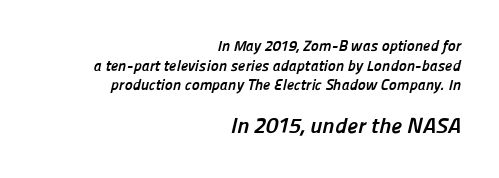
Q: Is the text bold? A: Yes.
Q: Is the text underlined? A: No.
Q: How is the paragraph aligned? A: Right-aligned.
Q: Is the spacing between letters normal or unusually wide? A: Normal.
Q: Is the spacing between lines tight, normal or loose? A: Normal.
Q: Which block of text is set in a larger size, the first (top) or the second (bottom)? A: The second (bottom) one.
